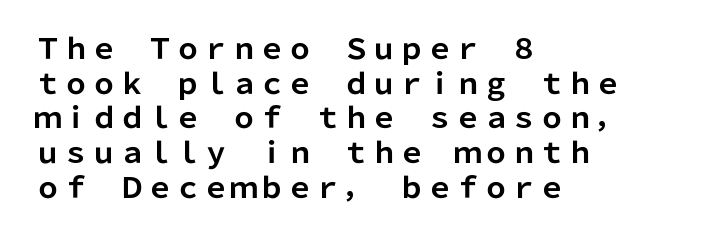
{"serif": "no", "italic": "no", "bold": "yes", "weight": "bold", "width": "normal", "stroke_contrast": "low", "x_height": "medium", "monospaced": "no", "underline": "no", "align": "left", "line_spacing_ratio": 1.24, "letter_spacing": "normal", "letter_spacing_em": 0.0, "glyph_px": 28}
